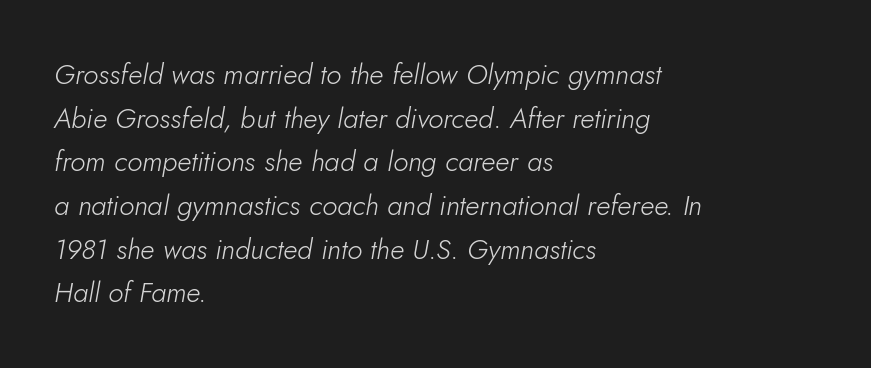
{"italic": "yes", "lean": "right", "slant_degrees": 10, "bold": "no", "weight": "light", "width": "normal", "stroke_contrast": "low", "x_height": "small", "monospaced": "no", "underline": "no", "align": "left", "line_spacing": "normal", "line_spacing_ratio": 1.56, "letter_spacing": "normal", "letter_spacing_em": 0.0, "glyph_px": 28}
